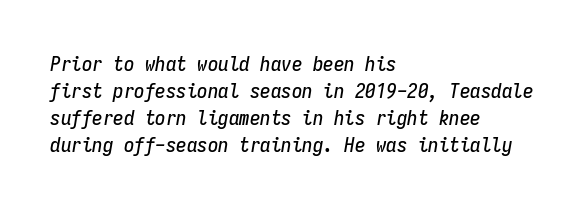
Q: Is the text italic (slanted)? A: Yes, it leans right by about 9 degrees.
Q: Is the text underlined? A: No.
Q: How is the paragraph aligned? A: Left-aligned.
Q: Is the spacing between letters normal or unusually wide? A: Normal.
Q: Is the spacing between lines tight, normal or loose? A: Normal.
